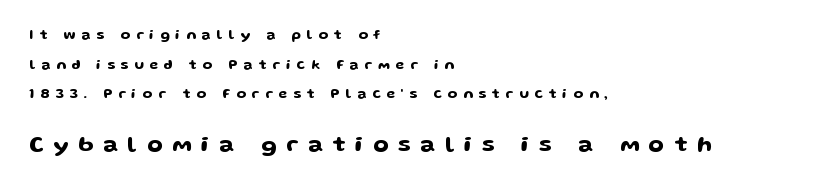
The lines in this sample share a left origin and differ only in where they stop. The specimen reads as upright at a glance. These lines stand farther apart than default settings would place them. The horizontal fit of the characters is loose and conspicuously gappy. If you squint, the bottom block still reads clearly — it's the larger of the two.
